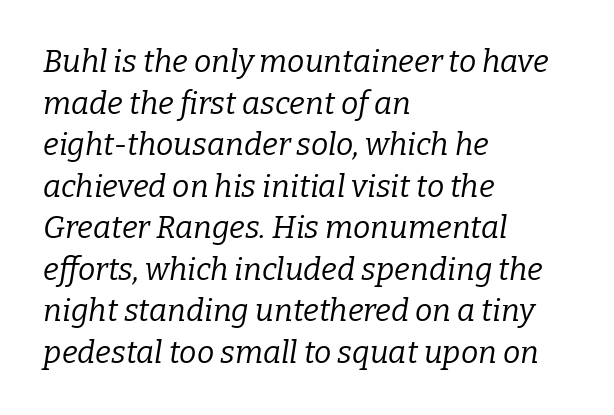
{"serif": "yes", "italic": "yes", "lean": "right", "slant_degrees": 9, "bold": "no", "weight": "regular", "width": "normal", "stroke_contrast": "low", "x_height": "medium", "monospaced": "no", "underline": "no", "align": "left", "line_spacing": "normal", "line_spacing_ratio": 1.34, "letter_spacing": "normal", "letter_spacing_em": 0.0, "glyph_px": 31}
